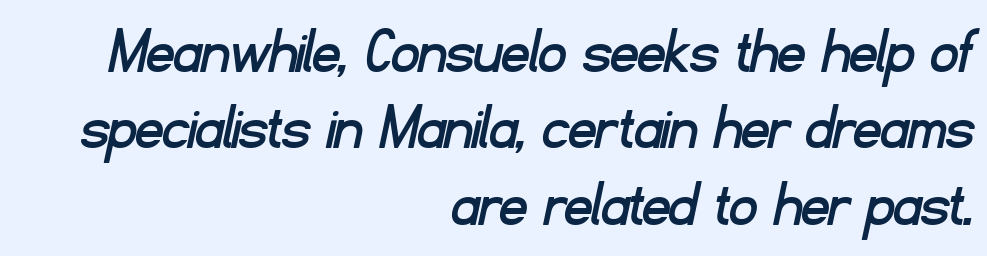
{"serif": "no", "width": "normal", "stroke_contrast": "low", "x_height": "small", "monospaced": "no", "underline": "no", "align": "right", "line_spacing": "tight", "line_spacing_ratio": 1.14, "letter_spacing": "normal", "letter_spacing_em": 0.0, "glyph_px": 67}
